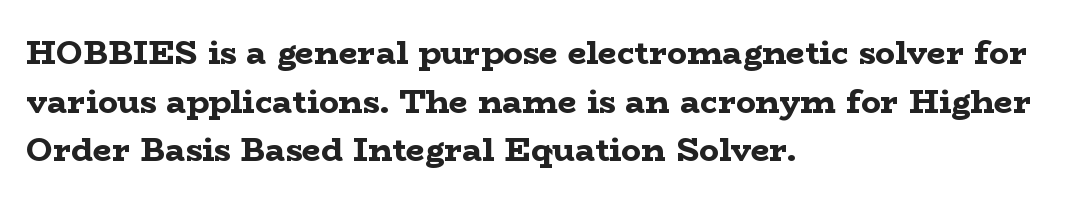
Q: Is the text bold? A: Yes.
Q: Is the text italic (slanted)? A: No, it is upright.
Q: Is the typeface a serif or a sans-serif typeface? A: Serif.
Q: Is the text underlined? A: No.
Q: How is the paragraph aligned? A: Left-aligned.
Q: Is the spacing between letters normal or unusually wide? A: Normal.
Q: Is the spacing between lines tight, normal or loose? A: Normal.
Q: Width (condensed, normal, or wide)? A: Wide.
Q: Stroke contrast? A: Low.
Q: x-height? A: Medium.
Q: Monospaced? A: No.
